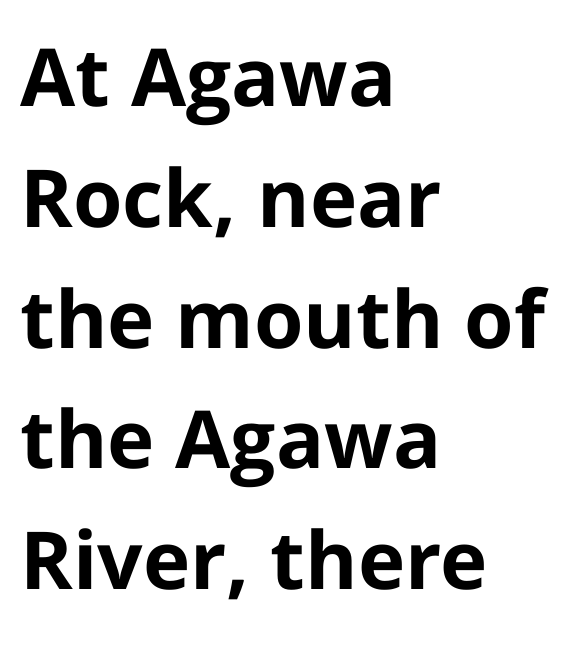
{"serif": "no", "italic": "no", "bold": "yes", "weight": "bold", "width": "normal", "stroke_contrast": "low", "x_height": "medium", "monospaced": "no", "underline": "no", "align": "left", "line_spacing": "normal", "line_spacing_ratio": 1.51, "letter_spacing": "normal", "letter_spacing_em": 0.0, "glyph_px": 80}
